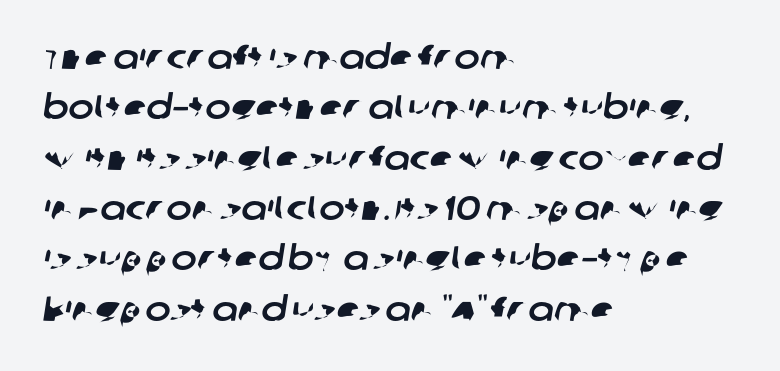
The image shows 34 px sans-serif type; set left-aligned, normal line spacing (1.48x), normal letter spacing, not underlined; low stroke contrast and a large x-height.
